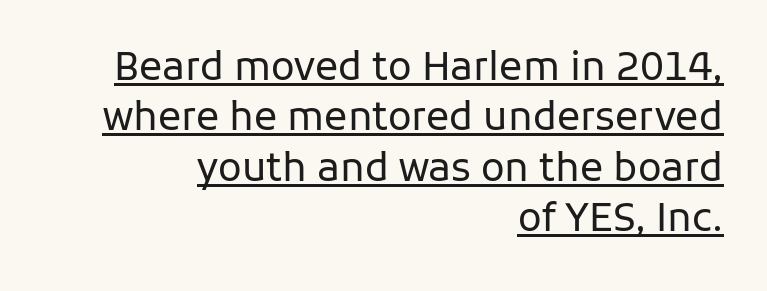
The image shows 39 px regular-weight sans-serif type, upright; set right-aligned, normal line spacing (1.29x), normal letter spacing, underlined; low stroke contrast and a medium x-height.
